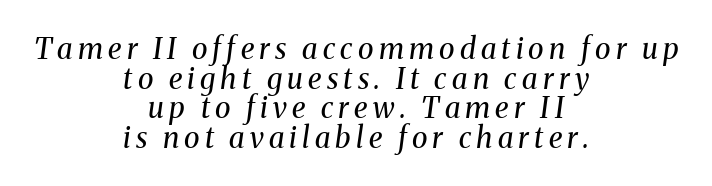
The image shows 29 px regular-weight serif type, italic (leaning right); set centered, tight line spacing (1.02x), not underlined; medium stroke contrast and a medium x-height.
